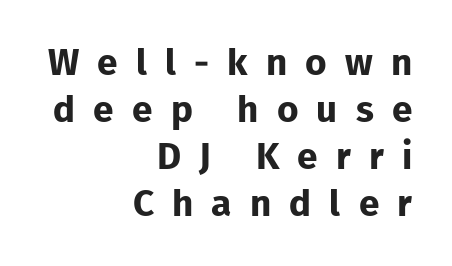
Q: Is the text bold? A: Yes.
Q: Is the text italic (slanted)? A: No, it is upright.
Q: Is the typeface a serif or a sans-serif typeface? A: Sans-serif.
Q: Is the text underlined? A: No.
Q: How is the paragraph aligned? A: Right-aligned.
Q: Is the spacing between letters normal or unusually wide? A: Unusually wide.
Q: Is the spacing between lines tight, normal or loose? A: Normal.
Q: Width (condensed, normal, or wide)? A: Normal.
Q: Stroke contrast? A: Low.
Q: x-height? A: Medium.
Q: Monospaced? A: No.
